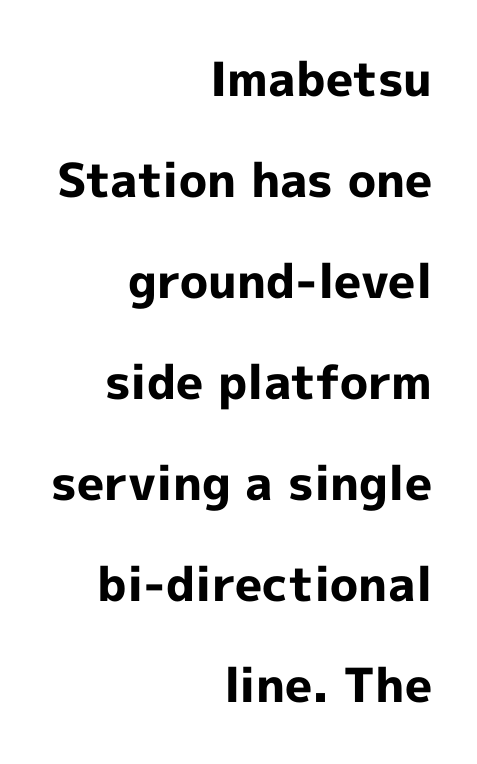
Q: Is the text bold? A: Yes.
Q: Is the text italic (slanted)? A: No, it is upright.
Q: Is the typeface a serif or a sans-serif typeface? A: Sans-serif.
Q: Is the text underlined? A: No.
Q: How is the paragraph aligned? A: Right-aligned.
Q: Is the spacing between letters normal or unusually wide? A: Normal.
Q: Is the spacing between lines tight, normal or loose? A: Loose.
Q: Width (condensed, normal, or wide)? A: Normal.
Q: x-height? A: Medium.
Q: Monospaced? A: No.
